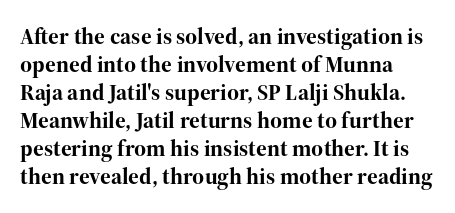
Look at the stroke-to-counter ratio: heavy, a bold. Ordinary non-slanted type is in use. The baseline area is clear. The setting favours the left margin, as ordinary paragraphs usually do. Look at the tracking — it's just the regular setting, nothing added.
